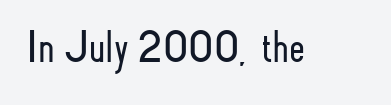
{"serif": "no", "italic": "no", "bold": "no", "weight": "light", "width": "condensed", "stroke_contrast": "low", "x_height": "small", "monospaced": "no", "underline": "no", "letter_spacing": "normal", "letter_spacing_em": 0.0, "glyph_px": 46}
